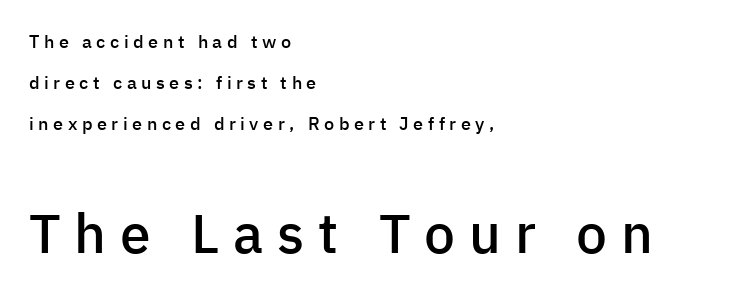
Substantial extra tracking has been applied to these lines. The paragraph has a hard left edge and a soft right edge. The space between consecutive lines is lavish. These words are printed semibold, heavier than regular yet not bold. Is the lower block the larger one? Yes — the lower block carries the bigger type.
